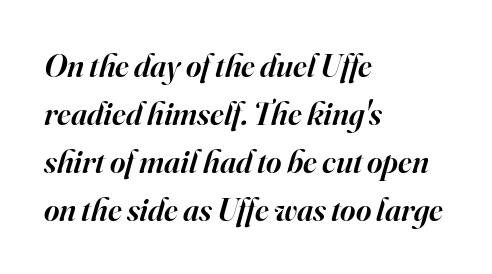
{"serif": "yes", "italic": "yes", "lean": "right", "slant_degrees": 16, "bold": "semi", "weight": "semibold", "width": "normal", "stroke_contrast": "high", "x_height": "small", "monospaced": "no", "underline": "no", "align": "left", "line_spacing": "normal", "line_spacing_ratio": 1.45, "letter_spacing": "normal", "letter_spacing_em": 0.0, "glyph_px": 33}
